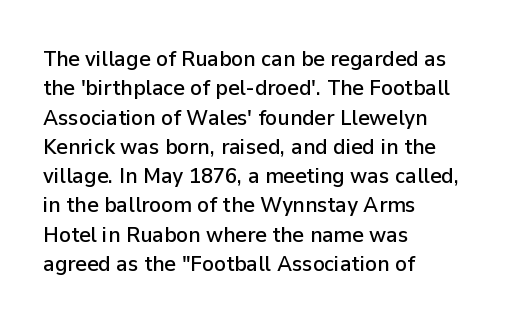
The image shows 22 px text type, upright; set left-aligned, normal line spacing (1.33x), normal letter spacing, not underlined.
